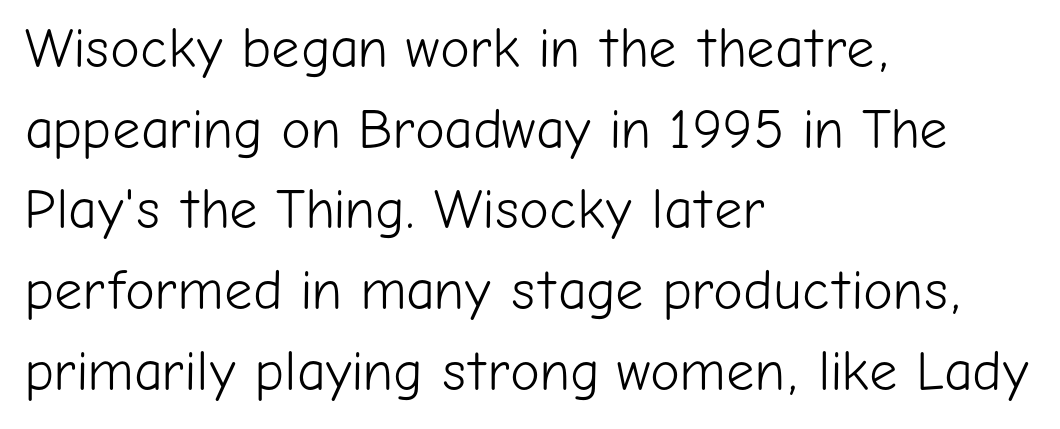
{"serif": "no", "italic": "no", "bold": "no", "weight": "light", "width": "normal", "stroke_contrast": "low", "x_height": "medium", "monospaced": "no", "underline": "no", "align": "left", "line_spacing": "normal", "line_spacing_ratio": 1.44, "letter_spacing": "normal", "letter_spacing_em": 0.0, "glyph_px": 56}
